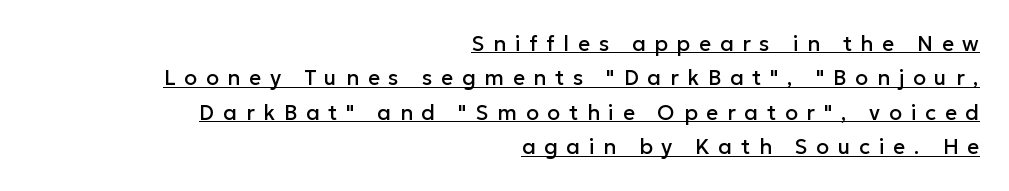
{"italic": "no", "underline": "yes", "align": "right", "line_spacing": "normal", "line_spacing_ratio": 1.64, "letter_spacing": "wide", "letter_spacing_em": 0.42, "glyph_px": 21}
